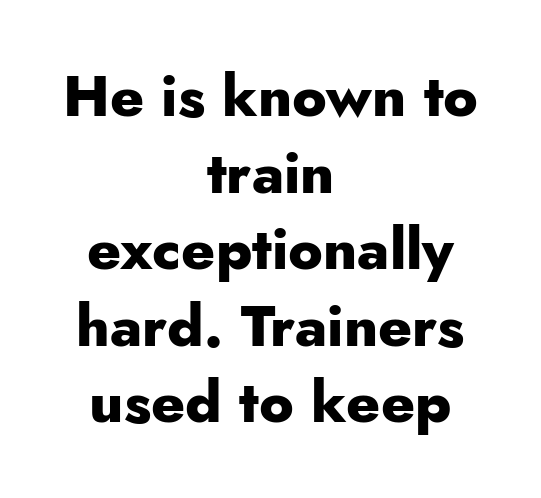
Q: Is the text bold? A: Yes.
Q: Is the text italic (slanted)? A: No, it is upright.
Q: Is the typeface a serif or a sans-serif typeface? A: Sans-serif.
Q: Is the text underlined? A: No.
Q: How is the paragraph aligned? A: Centered.
Q: Is the spacing between letters normal or unusually wide? A: Normal.
Q: Is the spacing between lines tight, normal or loose? A: Normal.
Q: Width (condensed, normal, or wide)? A: Normal.
Q: Stroke contrast? A: Low.
Q: x-height? A: Small.
Q: Monospaced? A: No.
